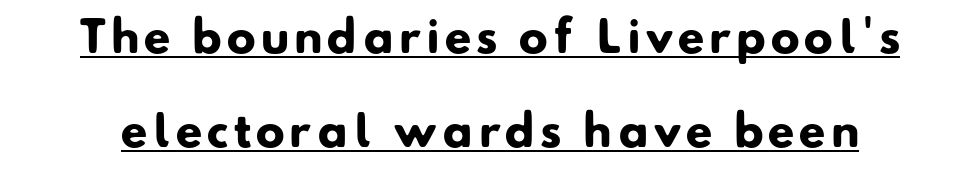
Q: Is the text bold? A: Yes.
Q: Is the typeface a serif or a sans-serif typeface? A: Sans-serif.
Q: Is the text underlined? A: Yes.
Q: Is the spacing between lines tight, normal or loose? A: Loose.
Q: Width (condensed, normal, or wide)? A: Normal.
Q: Stroke contrast? A: Low.
Q: x-height? A: Small.
Q: Monospaced? A: No.
